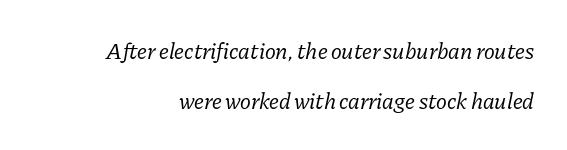
Q: Is the text bold? A: No.
Q: Is the text italic (slanted)? A: Yes, it leans right by about 11 degrees.
Q: Is the text underlined? A: No.
Q: Is the spacing between letters normal or unusually wide? A: Normal.
Q: Is the spacing between lines tight, normal or loose? A: Loose.
